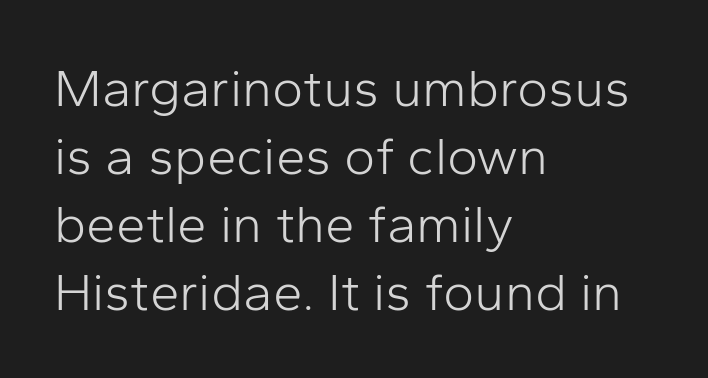
Every character sits straight up, as roman type does. This sample has the flowing, uneven cadence of proportional lettering. No extra ink here — the face is not bold. Plain, unruled lines of type. Tracking value appears to be zero — textbook default spacing. Evenly set lines give the paragraph a standard silhouette.
